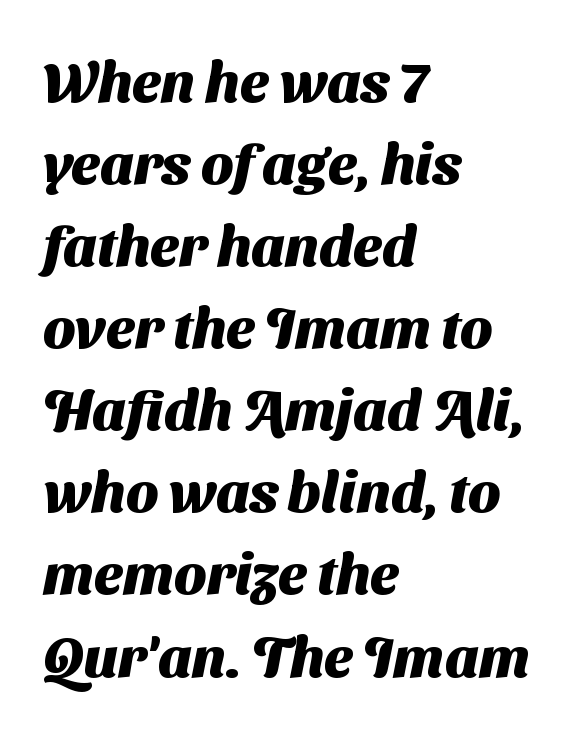
The image shows 57 px heavy sans-serif type; set left-aligned, normal line spacing (1.44x), normal letter spacing, not underlined; medium stroke contrast and a medium x-height.
